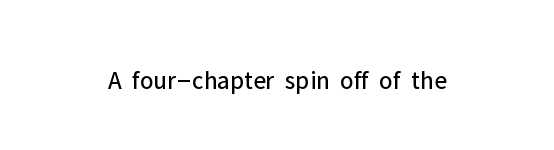
{"italic": "no", "bold": "no", "underline": "no", "letter_spacing": "normal", "letter_spacing_em": 0.0, "glyph_px": 26}
